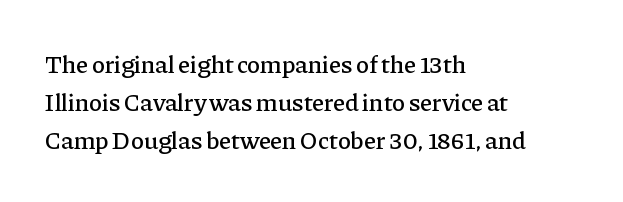
Plain, unruled lines of type. Each word holds together tightly as a unit, with standard inter-letter gaps. Every row of glyphs begins at an identical x-position on the left. Leading matches the norm, producing a regular column.
